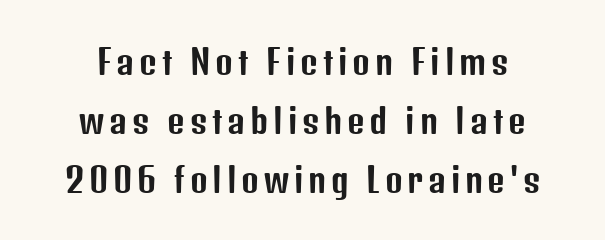
Q: Is the text italic (slanted)? A: No, it is upright.
Q: Is the typeface a serif or a sans-serif typeface? A: Sans-serif.
Q: Is the text underlined? A: No.
Q: How is the paragraph aligned? A: Centered.
Q: Width (condensed, normal, or wide)? A: Condensed.
Q: Stroke contrast? A: Low.
Q: x-height? A: Medium.
Q: Monospaced? A: No.
